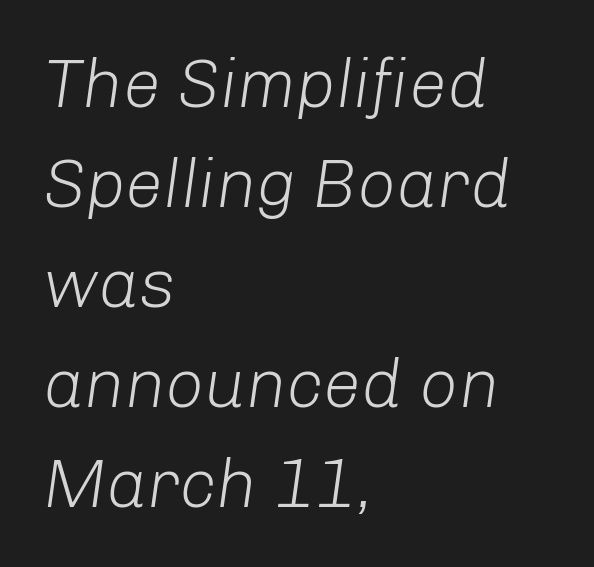
Q: Is the text bold? A: No.
Q: Is the text italic (slanted)? A: Yes, it leans right by about 8 degrees.
Q: Is the text underlined? A: No.
Q: How is the paragraph aligned? A: Left-aligned.
Q: Is the spacing between letters normal or unusually wide? A: Normal.
Q: Is the spacing between lines tight, normal or loose? A: Normal.
Q: Width (condensed, normal, or wide)? A: Normal.
Q: Stroke contrast? A: Low.
Q: x-height? A: Medium.
Q: Monospaced? A: No.
